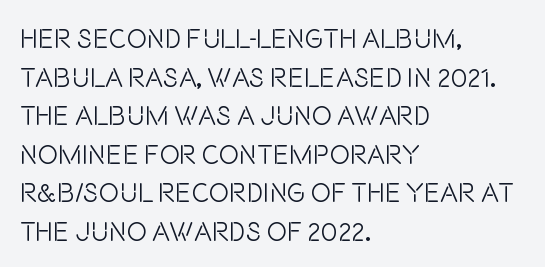
The image shows 27 px text type, upright; set left-aligned, normal line spacing (1.43x), normal letter spacing, not underlined.
